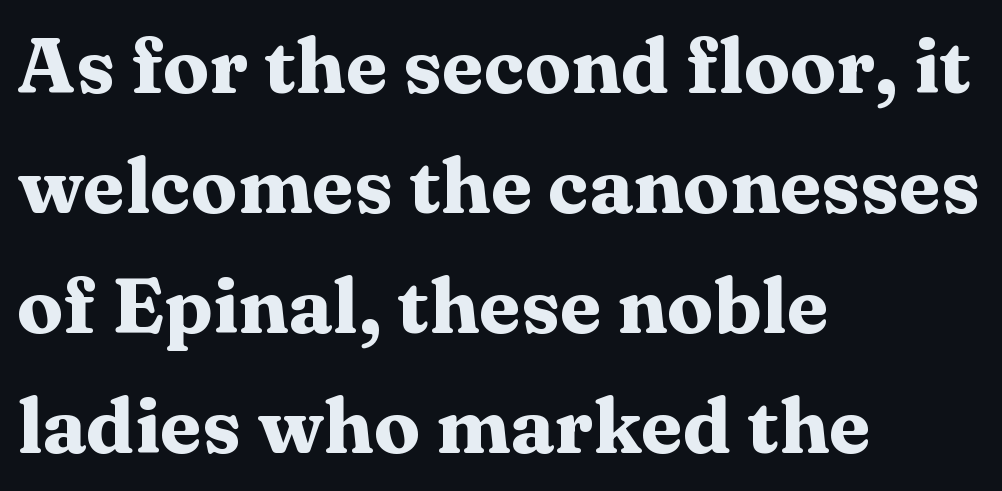
{"serif": "yes", "italic": "no", "bold": "yes", "weight": "heavy", "width": "wide", "stroke_contrast": "medium", "x_height": "medium", "monospaced": "no", "underline": "no", "align": "left", "line_spacing": "normal", "line_spacing_ratio": 1.56, "letter_spacing": "normal", "letter_spacing_em": 0.0, "glyph_px": 77}
